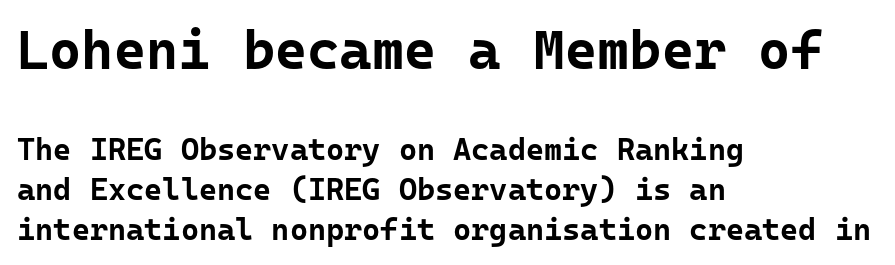
Compared with typical paragraphs, the rows here are spaced about the same. Note the uniform advance width — an 'i' takes as much space as an 'm'. Between one letter and the next there's only the usual sliver of space. This rendering uses left alignment, leaving the right contour irregular. Ascenders rise straight up at ninety degrees. How heavy is the stroke? Heavy — this is a bold.
